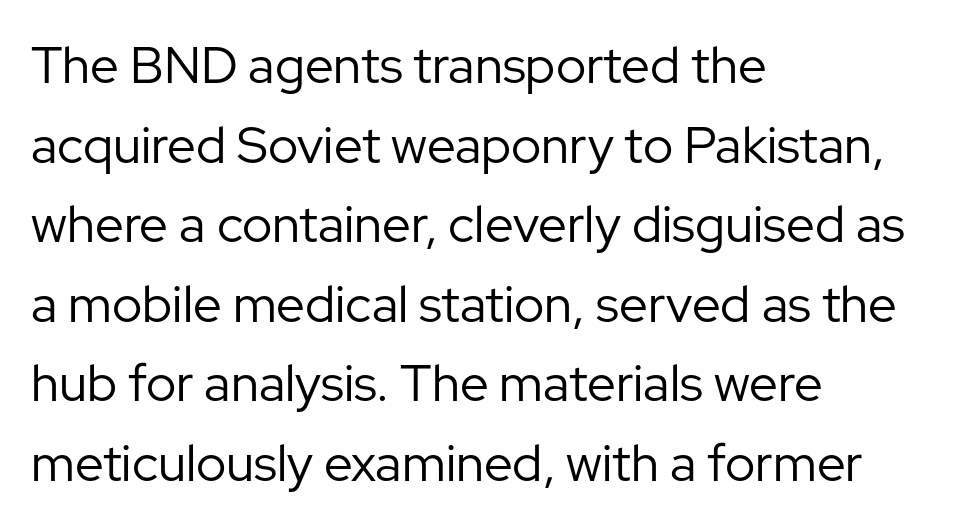
{"serif": "no", "italic": "no", "bold": "no", "weight": "regular", "width": "normal", "stroke_contrast": "low", "x_height": "medium", "monospaced": "no", "underline": "no", "align": "left", "line_spacing": "normal", "line_spacing_ratio": 1.56, "letter_spacing": "normal", "letter_spacing_em": 0.0, "glyph_px": 51}
